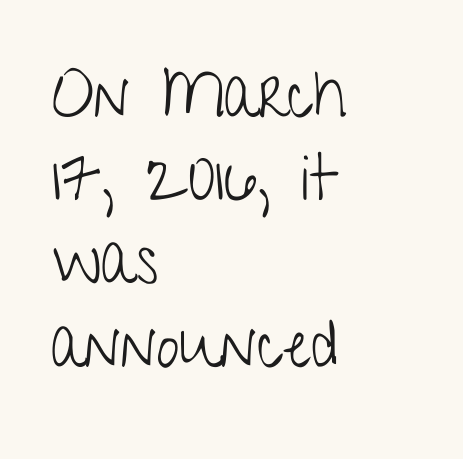
{"serif": "no", "italic": "no", "bold": "no", "weight": "light", "width": "condensed", "stroke_contrast": "low", "x_height": "medium", "monospaced": "no", "underline": "no", "align": "left", "line_spacing": "normal", "line_spacing_ratio": 1.28, "letter_spacing": "normal", "letter_spacing_em": 0.0, "glyph_px": 65}
